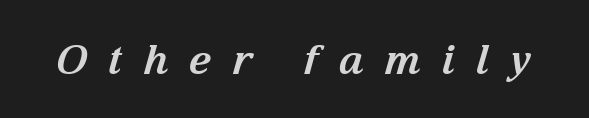
{"serif": "yes", "italic": "yes", "lean": "right", "slant_degrees": 15, "bold": "yes", "weight": "bold", "width": "normal", "stroke_contrast": "medium", "x_height": "medium", "monospaced": "no", "underline": "no", "letter_spacing": "wide", "letter_spacing_em": 0.49, "glyph_px": 41}
